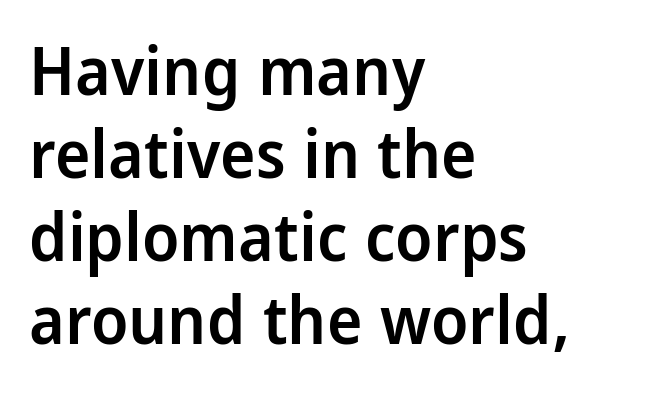
The image shows 67 px semibold, condensed sans-serif type, upright; set left-aligned, line spacing 1.24x, normal letter spacing, not underlined; low stroke contrast and a large x-height.
